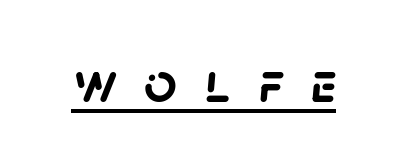
Q: Is the text bold? A: Yes.
Q: Is the typeface a serif or a sans-serif typeface? A: Sans-serif.
Q: Is the text underlined? A: Yes.
Q: Is the spacing between letters normal or unusually wide? A: Unusually wide.
Q: Width (condensed, normal, or wide)? A: Normal.
Q: Stroke contrast? A: Low.
Q: x-height? A: Large.
Q: Monospaced? A: No.
